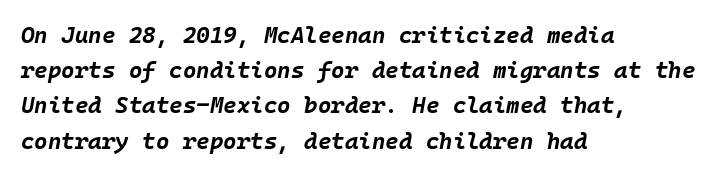
Q: Is the text bold? A: Yes.
Q: Is the text italic (slanted)? A: Yes, it leans right by about 10 degrees.
Q: Is the text underlined? A: No.
Q: How is the paragraph aligned? A: Left-aligned.
Q: Is the spacing between letters normal or unusually wide? A: Normal.
Q: Is the spacing between lines tight, normal or loose? A: Normal.
